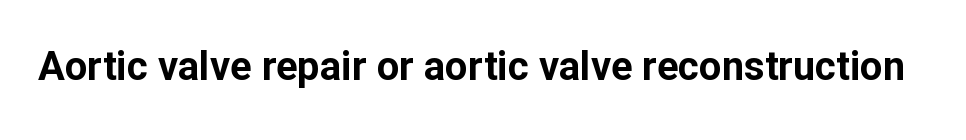
The image shows 40 px bold sans-serif type, upright; set normal letter spacing, not underlined; low stroke contrast and a medium x-height.
